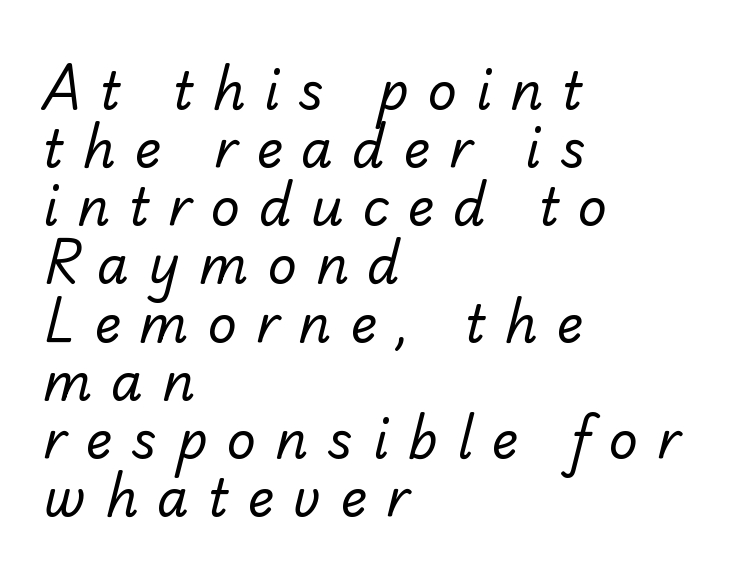
{"serif": "no", "bold": "no", "weight": "regular", "width": "normal", "stroke_contrast": "low", "x_height": "small", "monospaced": "no", "underline": "no", "align": "left", "line_spacing": "tight", "line_spacing_ratio": 1.14, "letter_spacing": "wide", "letter_spacing_em": 0.37, "glyph_px": 51}
